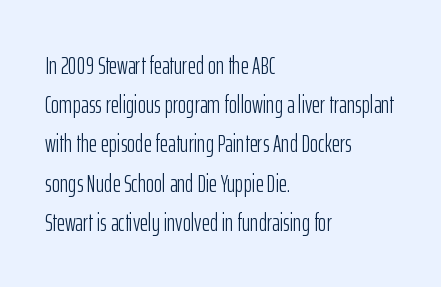
Q: Is the text bold? A: No.
Q: Is the text italic (slanted)? A: No, it is upright.
Q: Is the text underlined? A: No.
Q: How is the paragraph aligned? A: Left-aligned.
Q: Is the spacing between letters normal or unusually wide? A: Normal.
Q: Is the spacing between lines tight, normal or loose? A: Normal.
